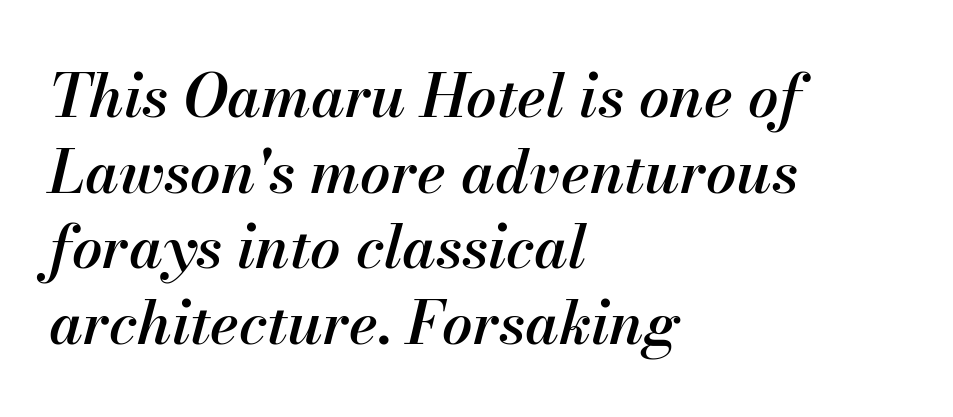
{"italic": "yes", "lean": "right", "slant_degrees": 13, "bold": "semi", "weight": "semibold", "width": "normal", "stroke_contrast": "medium", "x_height": "small", "monospaced": "no", "underline": "no", "align": "left", "line_spacing": "normal", "line_spacing_ratio": 1.26, "letter_spacing": "normal", "letter_spacing_em": 0.0, "glyph_px": 60}
